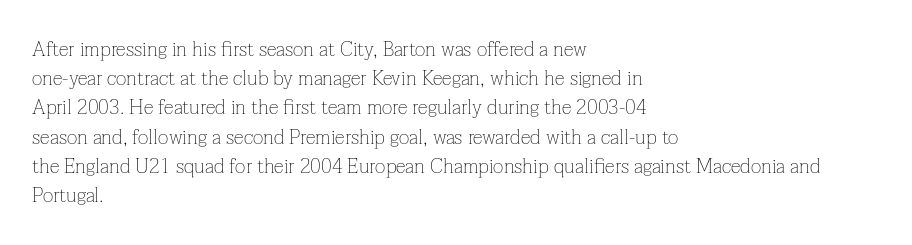
The image shows 20 px text type, upright; set left-aligned, normal line spacing (1.46x), normal letter spacing, not underlined.
